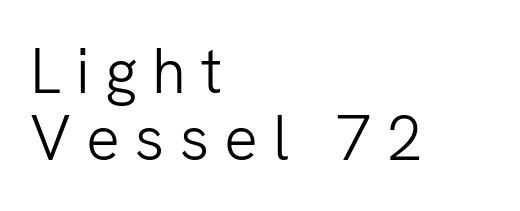
{"serif": "no", "italic": "no", "bold": "no", "weight": "light", "width": "normal", "stroke_contrast": "low", "x_height": "medium", "monospaced": "no", "underline": "no", "align": "left", "line_spacing": "tight", "line_spacing_ratio": 1.07, "letter_spacing": "wide", "letter_spacing_em": 0.24, "glyph_px": 63}
